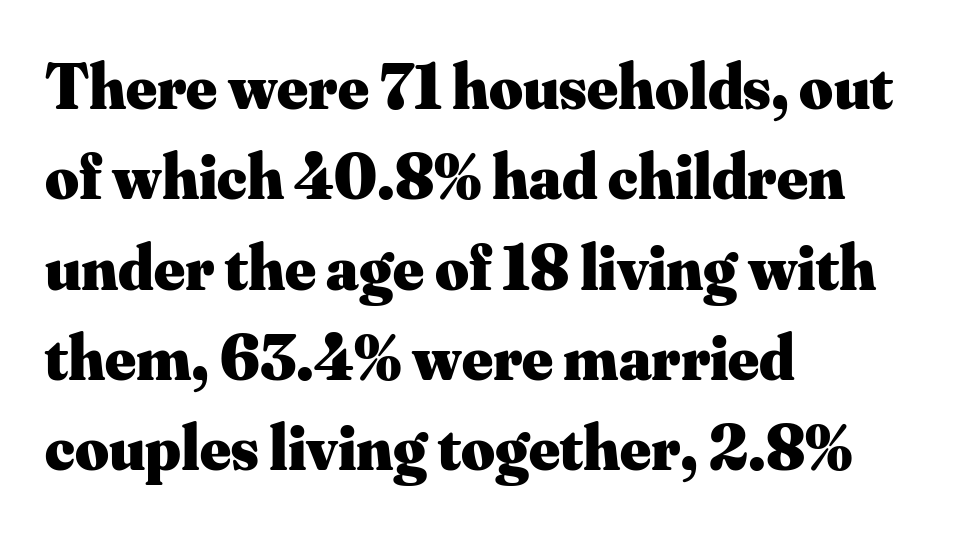
The image shows 65 px heavy serif type, upright; set left-aligned, normal line spacing (1.39x), normal letter spacing, not underlined; medium stroke contrast and a small x-height.
